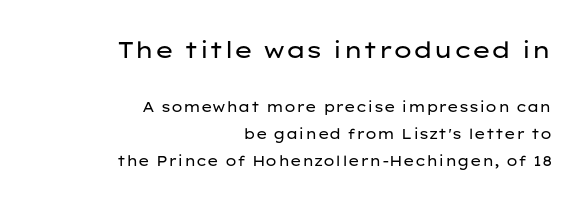
Notice how the passage keeps a crisp vertical edge on the right only. The space between consecutive lines is lavish. Look at the tracking — it's just the regular setting, nothing added. Do the letters lean? They stand straight. Large over small — that's the arrangement of the two blocks here.
